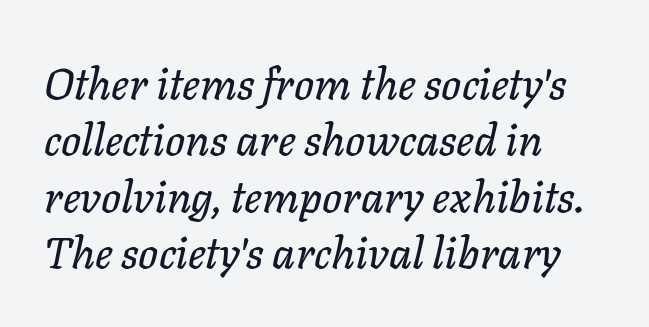
Q: Is the text italic (slanted)? A: Yes, it leans right by about 11 degrees.
Q: Is the text underlined? A: No.
Q: How is the paragraph aligned? A: Left-aligned.
Q: Is the spacing between letters normal or unusually wide? A: Normal.
Q: Is the spacing between lines tight, normal or loose? A: Normal.
Q: Width (condensed, normal, or wide)? A: Normal.
Q: Stroke contrast? A: Low.
Q: x-height? A: Medium.
Q: Monospaced? A: No.
